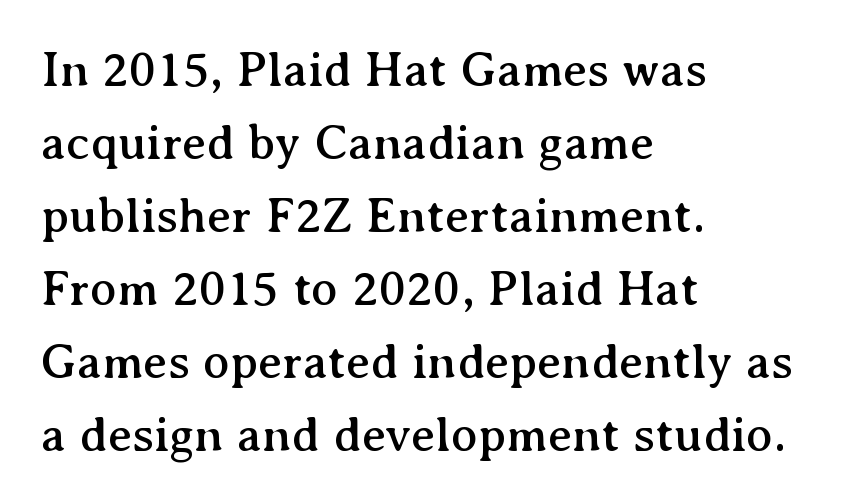
The image shows 50 px serif type, upright; set left-aligned, normal line spacing (1.46x), normal letter spacing, not underlined; medium stroke contrast and a medium x-height.
